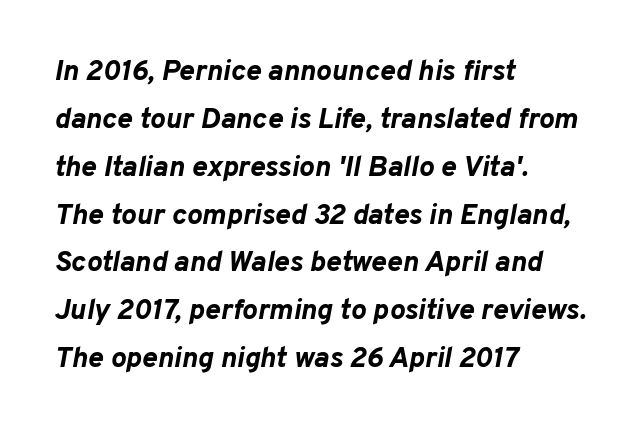
{"italic": "yes", "lean": "right", "slant_degrees": 10, "bold": "yes", "weight": "bold", "width": "normal", "stroke_contrast": "low", "x_height": "medium", "monospaced": "no", "underline": "no", "align": "left", "line_spacing": "normal", "line_spacing_ratio": 1.65, "letter_spacing": "normal", "letter_spacing_em": 0.0, "glyph_px": 29}
